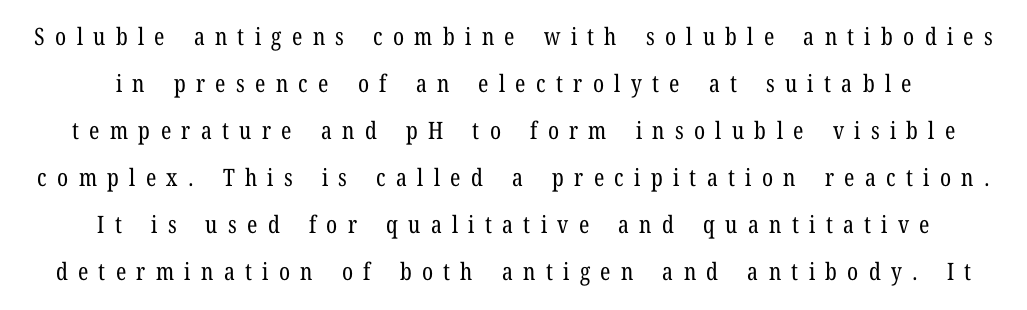
{"italic": "no", "bold": "no", "underline": "no", "align": "center", "line_spacing": "loose", "line_spacing_ratio": 1.96, "letter_spacing": "wide", "letter_spacing_em": 0.43, "glyph_px": 24}
